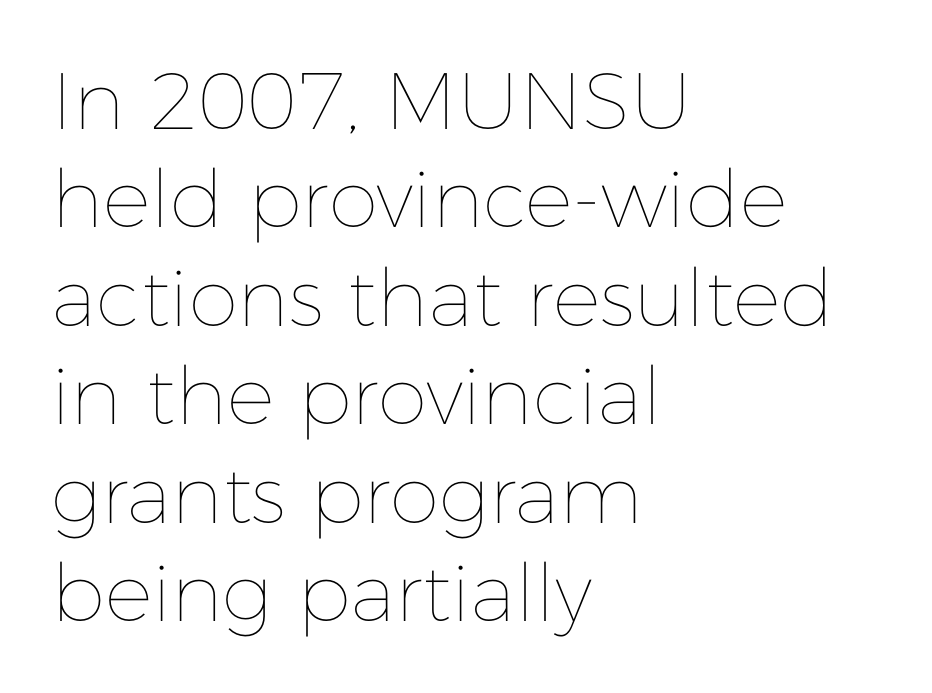
{"italic": "no", "bold": "no", "weight": "thin", "width": "normal", "stroke_contrast": "low", "x_height": "medium", "monospaced": "no", "underline": "no", "align": "left", "line_spacing_ratio": 1.23, "letter_spacing": "normal", "letter_spacing_em": 0.0, "glyph_px": 80}
